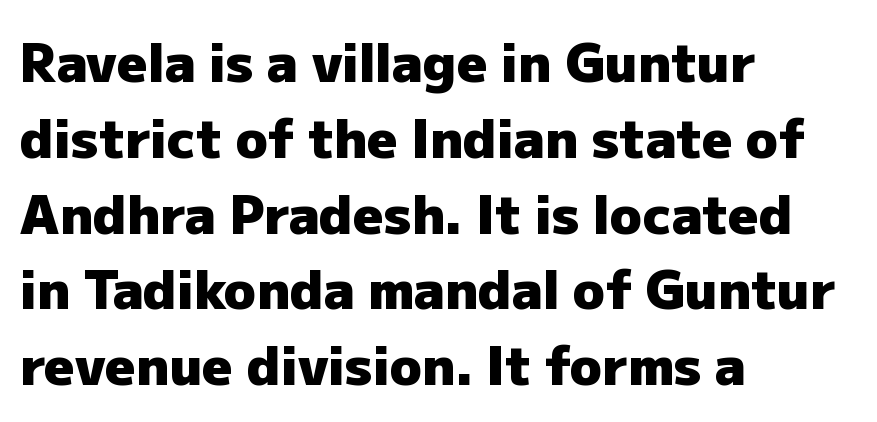
Q: Is the text bold? A: Yes.
Q: Is the text italic (slanted)? A: No, it is upright.
Q: Is the typeface a serif or a sans-serif typeface? A: Sans-serif.
Q: Is the text underlined? A: No.
Q: How is the paragraph aligned? A: Left-aligned.
Q: Is the spacing between letters normal or unusually wide? A: Normal.
Q: Is the spacing between lines tight, normal or loose? A: Normal.
Q: Width (condensed, normal, or wide)? A: Normal.
Q: Stroke contrast? A: Low.
Q: x-height? A: Medium.
Q: Monospaced? A: No.
